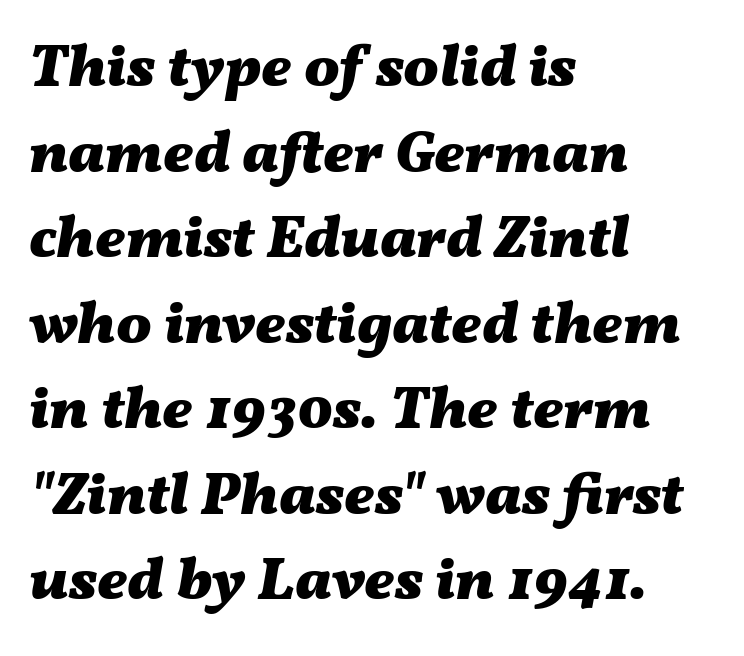
{"italic": "yes", "lean": "right", "slant_degrees": 11, "bold": "yes", "weight": "heavy", "width": "wide", "stroke_contrast": "medium", "x_height": "medium", "monospaced": "no", "underline": "no", "align": "left", "line_spacing": "normal", "line_spacing_ratio": 1.45, "letter_spacing": "normal", "letter_spacing_em": 0.0, "glyph_px": 59}
